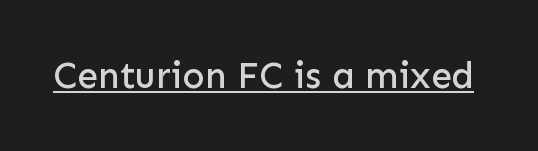
{"serif": "no", "italic": "no", "width": "normal", "stroke_contrast": "low", "x_height": "medium", "monospaced": "no", "underline": "yes", "letter_spacing": "normal", "letter_spacing_em": 0.0, "glyph_px": 37}
